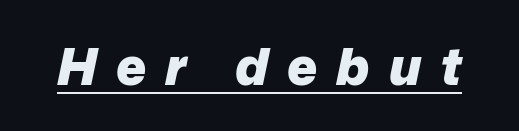
Q: Is the text bold? A: Yes.
Q: Is the text italic (slanted)? A: Yes, it leans right by about 12 degrees.
Q: Is the text underlined? A: Yes.
Q: Is the spacing between letters normal or unusually wide? A: Unusually wide.
Q: Width (condensed, normal, or wide)? A: Normal.
Q: Stroke contrast? A: Low.
Q: x-height? A: Medium.
Q: Monospaced? A: No.
